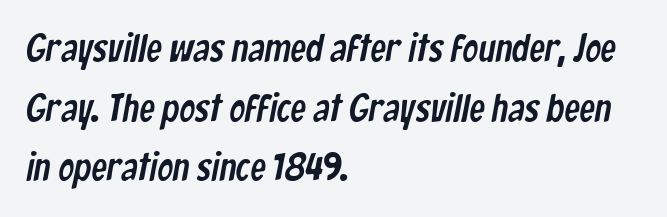
Q: Is the typeface a serif or a sans-serif typeface? A: Sans-serif.
Q: Is the text underlined? A: No.
Q: How is the paragraph aligned? A: Left-aligned.
Q: Is the spacing between letters normal or unusually wide? A: Normal.
Q: Is the spacing between lines tight, normal or loose? A: Normal.
Q: Width (condensed, normal, or wide)? A: Condensed.
Q: Stroke contrast? A: Low.
Q: x-height? A: Medium.
Q: Monospaced? A: No.
